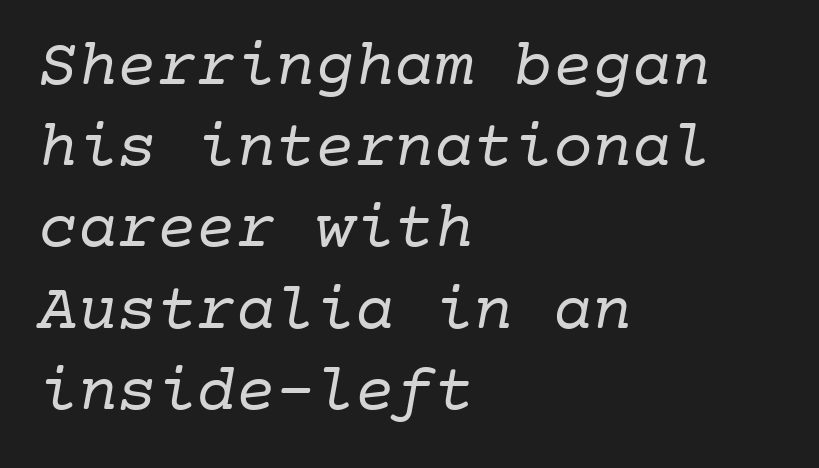
Reading down the block, your eye returns to a fixed left position each line. The glyphs are unaccompanied by any horizontal stroke below them. A typesetter would call this zero additional tracking. Each letter, wide or thin by design, is forced into the same width here.
